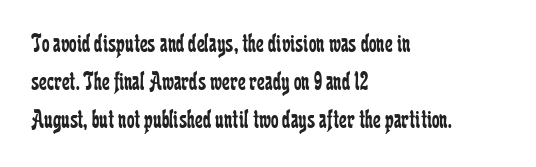
The designer left line spacing at the default. A classic flush-left, rag-right setting is used for this passage. The font sits on the lighter half of the weight spectrum, regular included. The letters stand straight up with perfectly vertical stems. No word sits above an underline.
